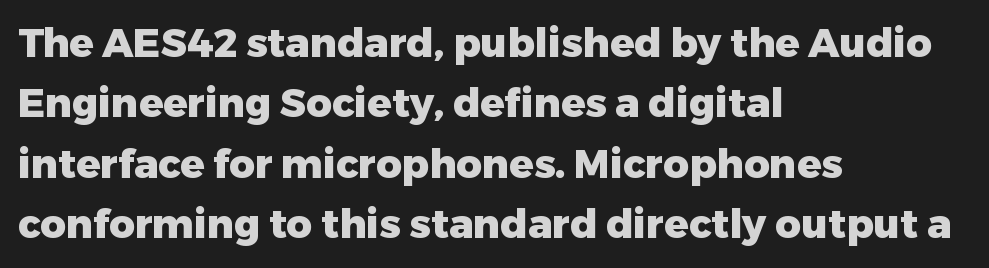
Q: Is the text bold? A: Yes.
Q: Is the text italic (slanted)? A: No, it is upright.
Q: Is the typeface a serif or a sans-serif typeface? A: Sans-serif.
Q: Is the text underlined? A: No.
Q: How is the paragraph aligned? A: Left-aligned.
Q: Is the spacing between letters normal or unusually wide? A: Normal.
Q: Is the spacing between lines tight, normal or loose? A: Normal.
Q: Width (condensed, normal, or wide)? A: Normal.
Q: Stroke contrast? A: Low.
Q: x-height? A: Medium.
Q: Monospaced? A: No.
